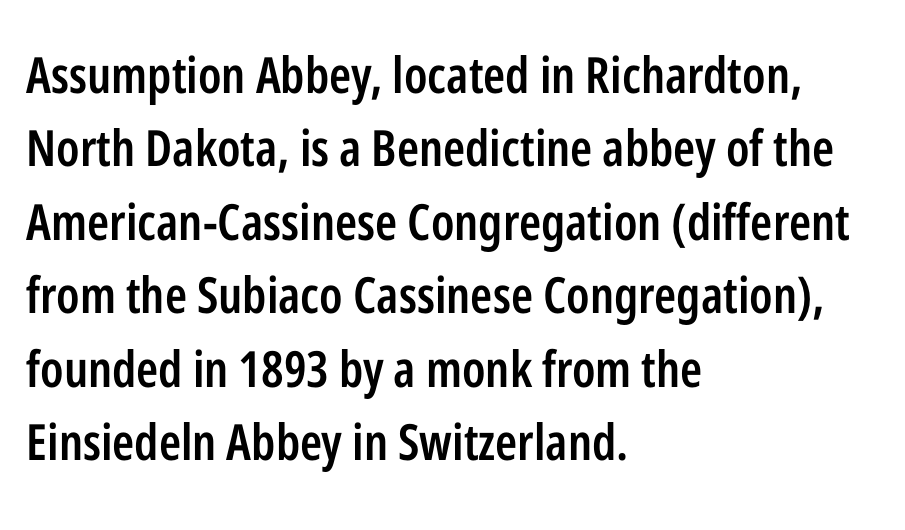
{"serif": "no", "italic": "no", "bold": "semi", "weight": "semibold", "width": "condensed", "stroke_contrast": "low", "x_height": "medium", "monospaced": "no", "underline": "no", "align": "left", "line_spacing": "normal", "line_spacing_ratio": 1.47, "letter_spacing": "normal", "letter_spacing_em": 0.0, "glyph_px": 50}
